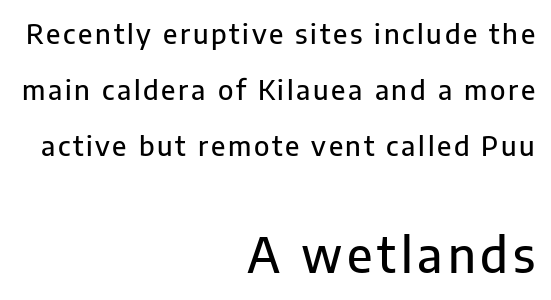
The image shows 48 px sans-serif type, upright; set right-aligned, loose line spacing (2.08x), not underlined; the second (bottom) block is 1.78x larger; low stroke contrast and a medium x-height.
